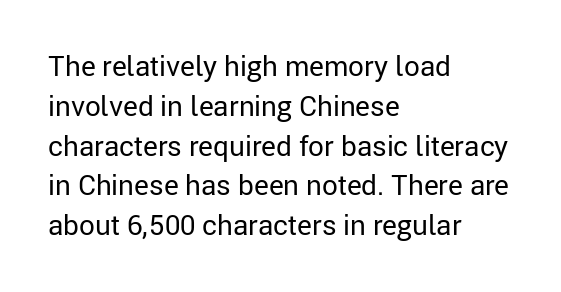
{"serif": "no", "italic": "no", "bold": "no", "weight": "regular", "width": "normal", "stroke_contrast": "low", "x_height": "medium", "monospaced": "no", "underline": "no", "align": "left", "line_spacing": "normal", "line_spacing_ratio": 1.42, "letter_spacing": "normal", "letter_spacing_em": 0.0, "glyph_px": 28}
